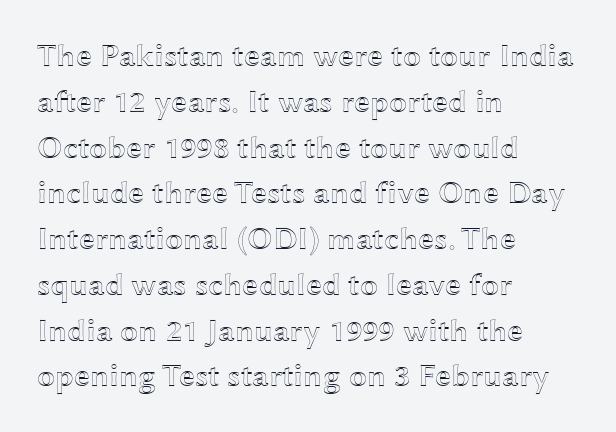
{"italic": "no", "width": "wide", "x_height": "medium", "monospaced": "no", "underline": "no", "align": "left", "line_spacing": "normal", "line_spacing_ratio": 1.43, "letter_spacing": "normal", "letter_spacing_em": 0.0, "glyph_px": 32}
